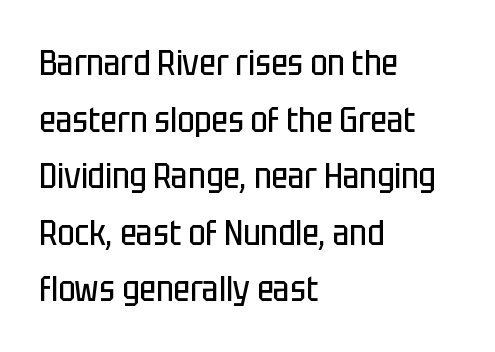
{"serif": "no", "italic": "no", "bold": "no", "weight": "regular", "width": "condensed", "stroke_contrast": "low", "x_height": "large", "monospaced": "no", "underline": "no", "align": "left", "line_spacing": "normal", "line_spacing_ratio": 1.57, "letter_spacing": "normal", "letter_spacing_em": 0.0, "glyph_px": 36}
